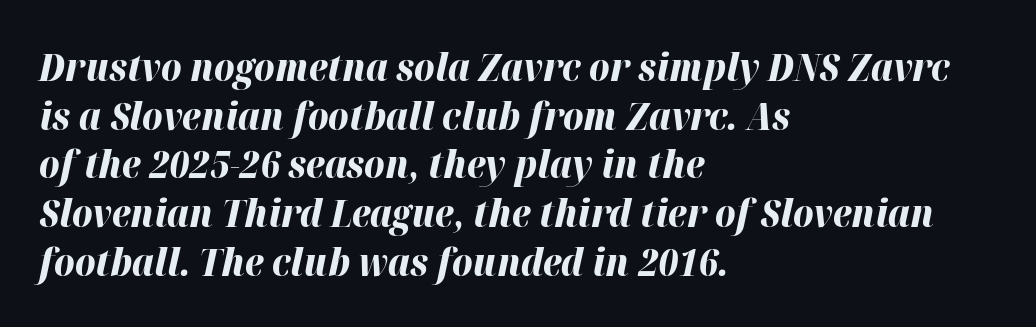
Q: Is the text bold? A: Yes.
Q: Is the text italic (slanted)? A: Yes, it leans right by about 12 degrees.
Q: Is the text underlined? A: No.
Q: How is the paragraph aligned? A: Left-aligned.
Q: Is the spacing between letters normal or unusually wide? A: Normal.
Q: Is the spacing between lines tight, normal or loose? A: Normal.
Q: Width (condensed, normal, or wide)? A: Normal.
Q: Stroke contrast? A: High.
Q: x-height? A: Medium.
Q: Monospaced? A: No.
